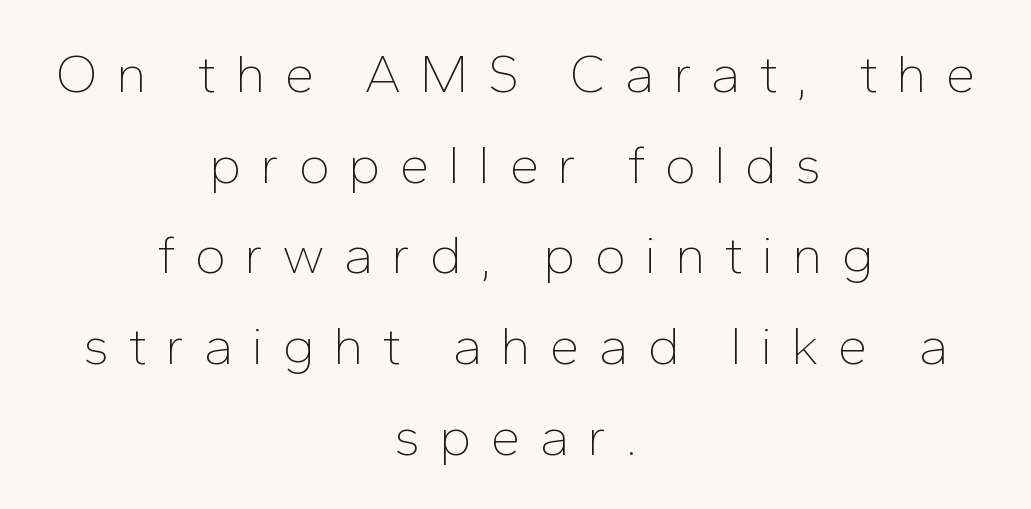
Q: Is the text bold? A: No.
Q: Is the text italic (slanted)? A: No, it is upright.
Q: Is the typeface a serif or a sans-serif typeface? A: Sans-serif.
Q: Is the text underlined? A: No.
Q: How is the paragraph aligned? A: Centered.
Q: Is the spacing between letters normal or unusually wide? A: Unusually wide.
Q: Is the spacing between lines tight, normal or loose? A: Normal.
Q: Width (condensed, normal, or wide)? A: Normal.
Q: Stroke contrast? A: Low.
Q: x-height? A: Medium.
Q: Monospaced? A: No.
